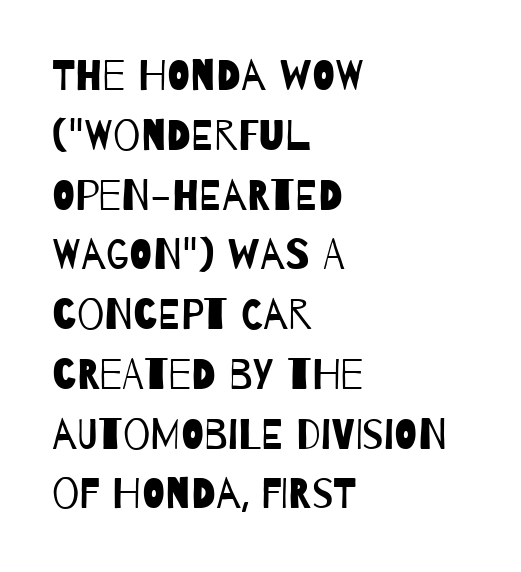
{"serif": "no", "bold": "no", "weight": "regular", "width": "condensed", "stroke_contrast": "low", "x_height": "large", "monospaced": "no", "underline": "no", "align": "left", "line_spacing": "normal", "line_spacing_ratio": 1.39, "letter_spacing": "normal", "letter_spacing_em": 0.0, "glyph_px": 43}
